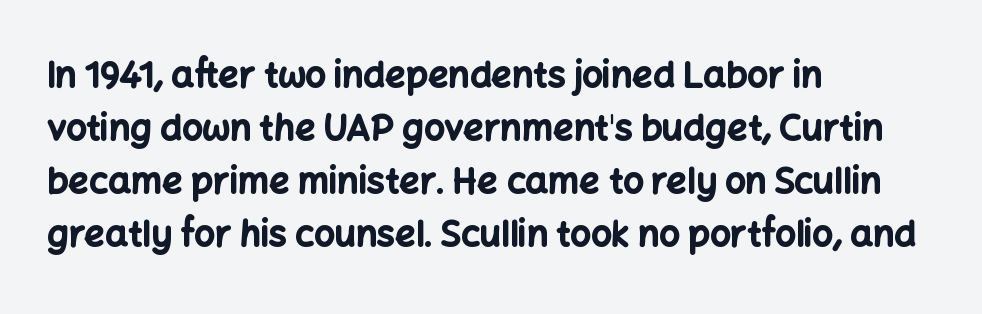
{"serif": "no", "italic": "no", "bold": "yes", "weight": "bold", "width": "normal", "stroke_contrast": "low", "x_height": "medium", "monospaced": "no", "underline": "no", "align": "left", "line_spacing": "normal", "line_spacing_ratio": 1.47, "letter_spacing": "normal", "letter_spacing_em": 0.0, "glyph_px": 36}
